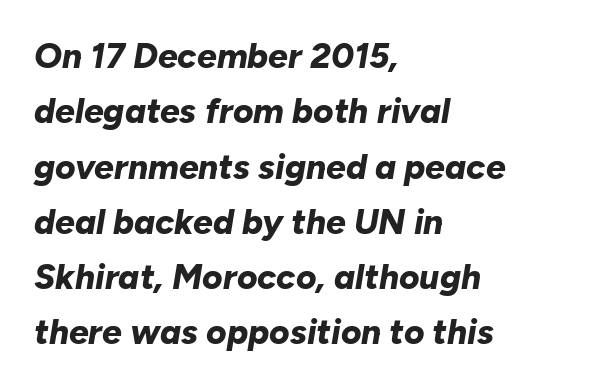
{"italic": "yes", "lean": "right", "slant_degrees": 10, "bold": "yes", "weight": "bold", "width": "normal", "stroke_contrast": "low", "x_height": "medium", "monospaced": "no", "underline": "no", "align": "left", "line_spacing": "normal", "line_spacing_ratio": 1.58, "letter_spacing": "normal", "letter_spacing_em": 0.0, "glyph_px": 35}
